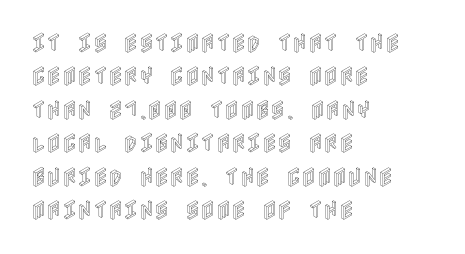
Nobody drew a line under any word here. A student would call this left alignment; a typographer would say flush left, rag right. Rendered with straight, roman letterforms. In terms of leading, this rendering sits right in the middle. Characters follow at the spacing the type designer built in.
